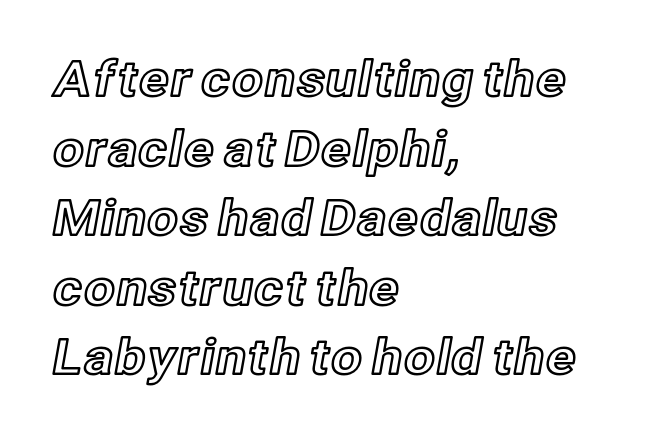
Q: Is the text italic (slanted)? A: Yes.
Q: Is the text underlined? A: No.
Q: How is the paragraph aligned? A: Left-aligned.
Q: Is the spacing between letters normal or unusually wide? A: Normal.
Q: Is the spacing between lines tight, normal or loose? A: Normal.
Q: Width (condensed, normal, or wide)? A: Normal.
Q: x-height? A: Medium.
Q: Monospaced? A: No.
